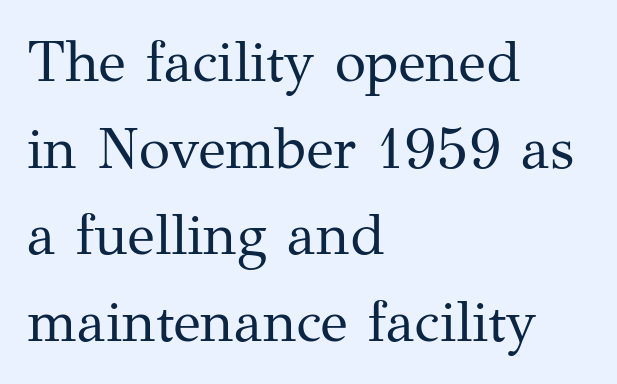
The image shows 57 px regular-weight serif type, upright; set left-aligned, normal line spacing (1.52x), normal letter spacing, not underlined; medium stroke contrast and a medium x-height.
